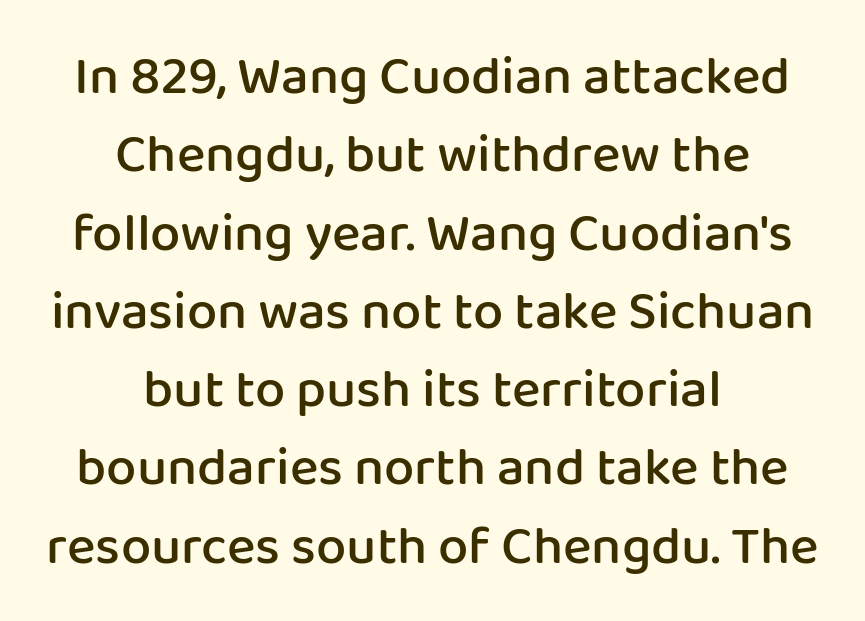
The face used here is proportionally spaced, like ordinary book or web type. Nobody touched the tracking dial on this one. A sans-serif font was chosen for this passage. Does the lettering tilt? It doesn't — this is upright. Each glyph is drawn with semibold strokes, heavier than normal yet not fully bold. Check under the words: just untouched page.
